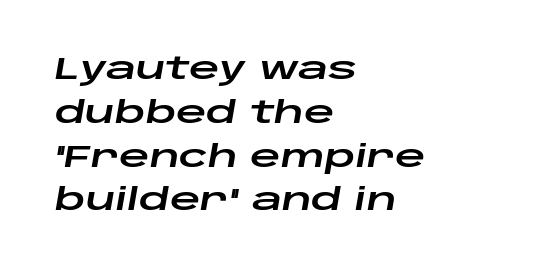
{"italic": "yes", "lean": "right", "slant_degrees": 10, "width": "wide", "stroke_contrast": "low", "x_height": "large", "monospaced": "no", "underline": "no", "align": "left", "line_spacing": "normal", "line_spacing_ratio": 1.46, "letter_spacing": "normal", "letter_spacing_em": 0.0, "glyph_px": 30}
